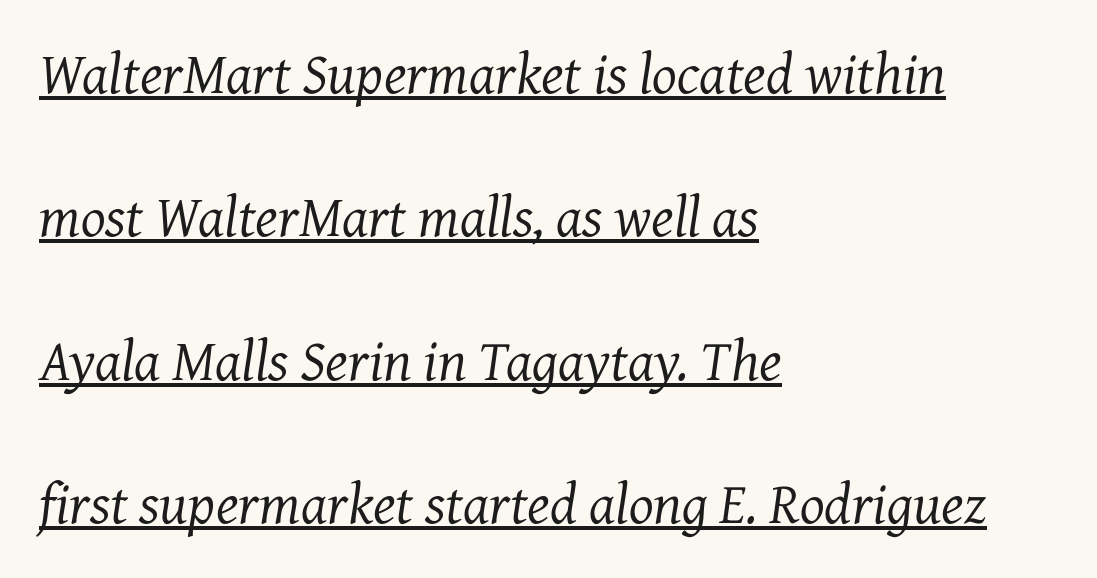
{"serif": "yes", "italic": "yes", "lean": "right", "slant_degrees": 7, "bold": "no", "weight": "regular", "width": "normal", "stroke_contrast": "medium", "x_height": "medium", "monospaced": "no", "underline": "yes", "align": "left", "line_spacing": "loose", "line_spacing_ratio": 2.47, "letter_spacing": "normal", "letter_spacing_em": 0.0, "glyph_px": 58}
